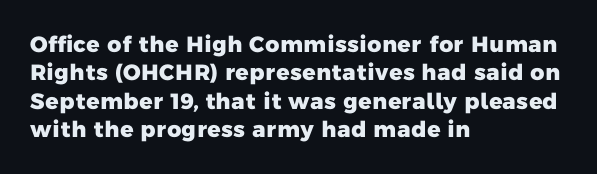
{"bold": "yes", "underline": "no", "align": "left", "line_spacing": "normal", "line_spacing_ratio": 1.29, "letter_spacing": "normal", "letter_spacing_em": 0.0, "glyph_px": 22}
